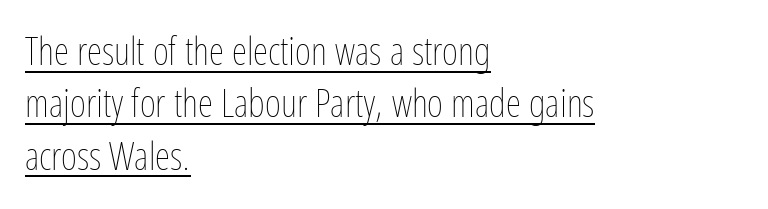
{"italic": "no", "bold": "no", "weight": "thin", "width": "condensed", "stroke_contrast": "low", "x_height": "medium", "monospaced": "no", "underline": "yes", "align": "left", "line_spacing": "normal", "line_spacing_ratio": 1.34, "letter_spacing": "normal", "letter_spacing_em": 0.0, "glyph_px": 39}
